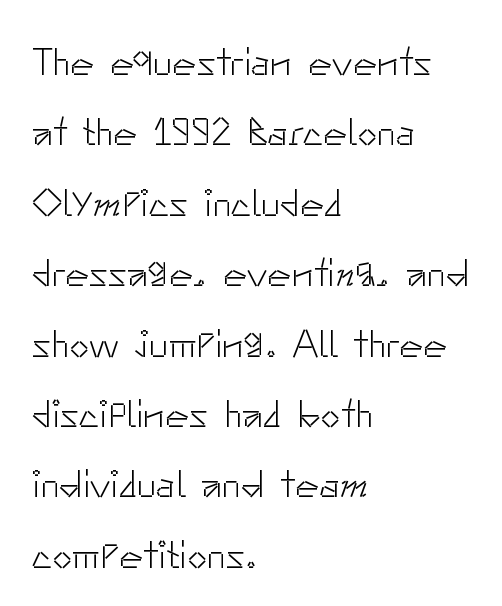
{"serif": "no", "italic": "no", "bold": "no", "weight": "light", "width": "normal", "stroke_contrast": "low", "x_height": "small", "monospaced": "no", "underline": "no", "align": "left", "line_spacing_ratio": 1.76, "letter_spacing": "normal", "letter_spacing_em": 0.0, "glyph_px": 40}
